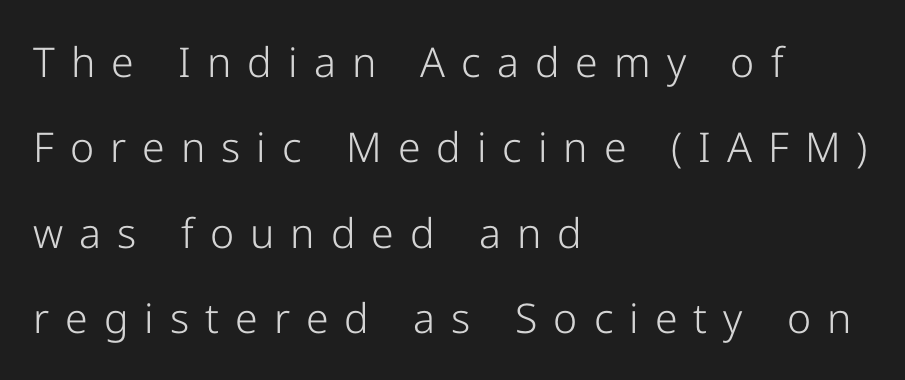
{"serif": "no", "italic": "no", "bold": "no", "weight": "light", "width": "normal", "stroke_contrast": "low", "x_height": "medium", "monospaced": "no", "underline": "no", "align": "left", "line_spacing": "loose", "line_spacing_ratio": 2.08, "letter_spacing": "wide", "letter_spacing_em": 0.39, "glyph_px": 41}
